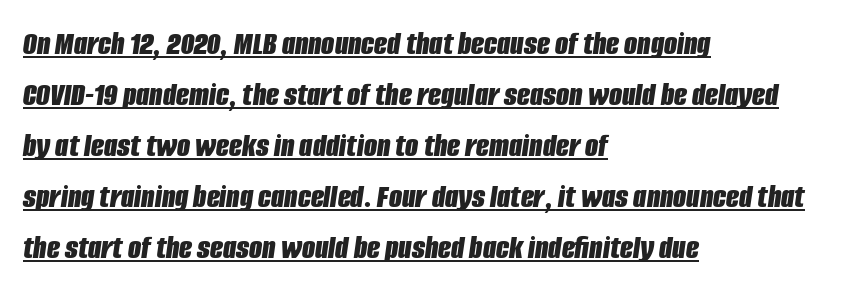
Q: Is the text bold? A: Yes.
Q: Is the text italic (slanted)? A: Yes, it leans right by about 8 degrees.
Q: Is the text underlined? A: Yes.
Q: How is the paragraph aligned? A: Left-aligned.
Q: Is the spacing between letters normal or unusually wide? A: Normal.
Q: Is the spacing between lines tight, normal or loose? A: Normal.
Q: Width (condensed, normal, or wide)? A: Condensed.
Q: Stroke contrast? A: Low.
Q: x-height? A: Large.
Q: Monospaced? A: No.
